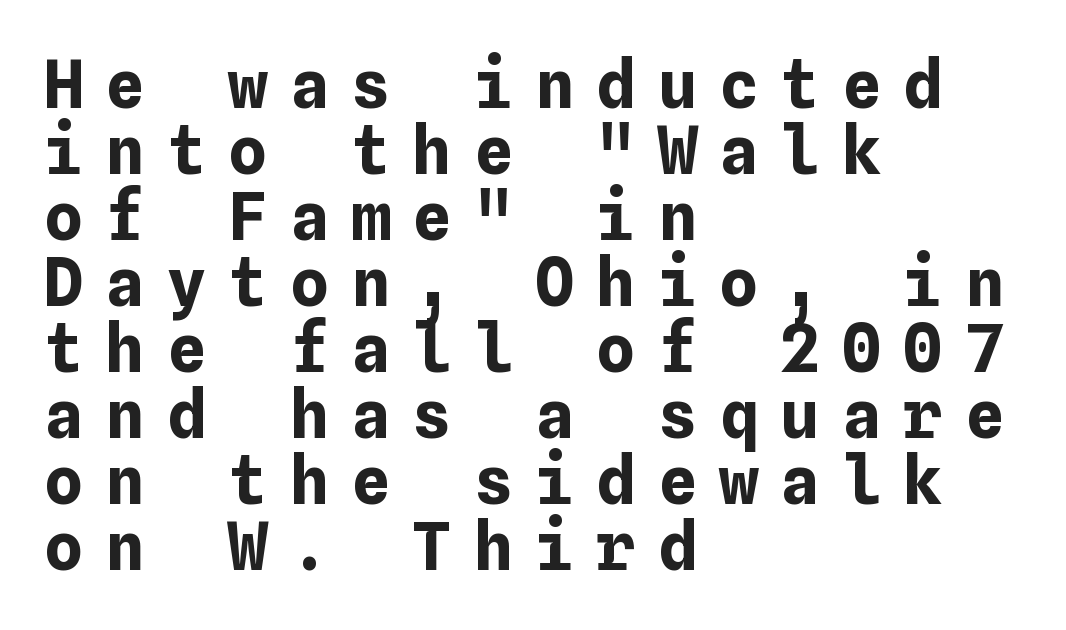
{"italic": "no", "bold": "yes", "weight": "bold", "width": "normal", "stroke_contrast": "low", "x_height": "medium", "underline": "no", "align": "left", "line_spacing": "tight", "line_spacing_ratio": 1.0, "letter_spacing": "wide", "letter_spacing_em": 0.33, "glyph_px": 66}
